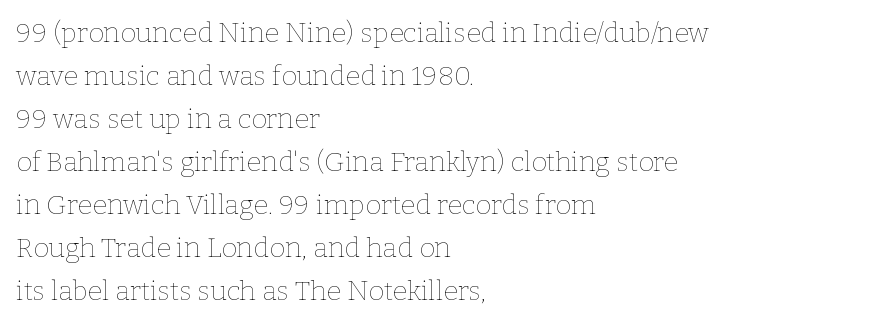
The image shows 27 px text type, upright; set left-aligned, normal line spacing (1.59x), normal letter spacing, not underlined.
